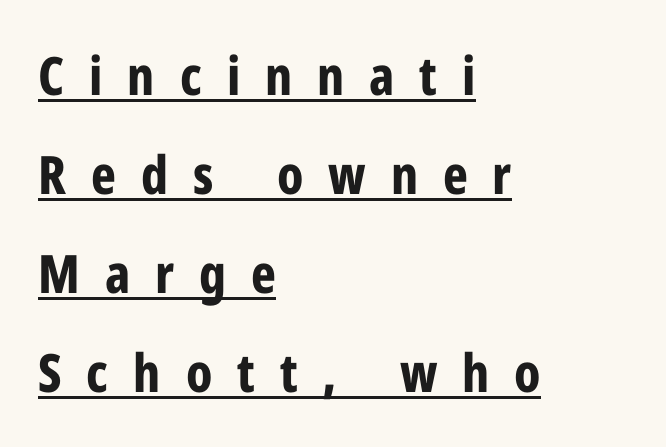
{"serif": "no", "italic": "no", "bold": "yes", "weight": "bold", "width": "condensed", "stroke_contrast": "low", "x_height": "medium", "monospaced": "no", "underline": "yes", "align": "left", "line_spacing_ratio": 1.87, "letter_spacing": "wide", "letter_spacing_em": 0.47, "glyph_px": 53}
